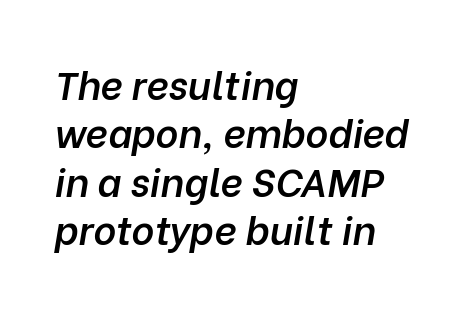
The image shows 39 px semibold type, italic (leaning right); set left-aligned, line spacing 1.24x, normal letter spacing, not underlined; low stroke contrast and a medium x-height.
